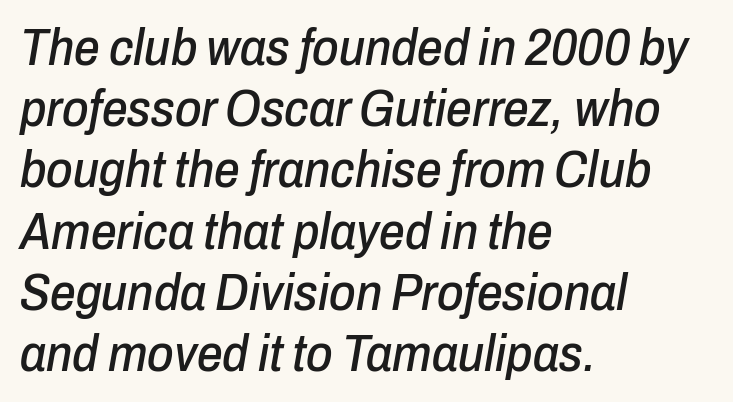
{"italic": "yes", "lean": "right", "slant_degrees": 10, "width": "condensed", "stroke_contrast": "low", "x_height": "medium", "monospaced": "no", "underline": "no", "align": "left", "line_spacing_ratio": 1.2, "letter_spacing": "normal", "letter_spacing_em": 0.0, "glyph_px": 51}
